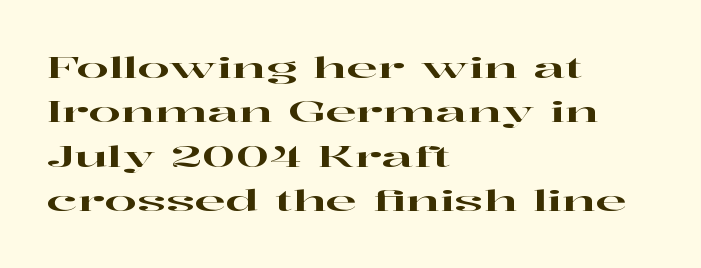
{"serif": "yes", "italic": "no", "width": "wide", "stroke_contrast": "high", "x_height": "medium", "monospaced": "no", "underline": "no", "align": "left", "line_spacing": "normal", "line_spacing_ratio": 1.53, "letter_spacing": "normal", "letter_spacing_em": 0.0, "glyph_px": 29}
